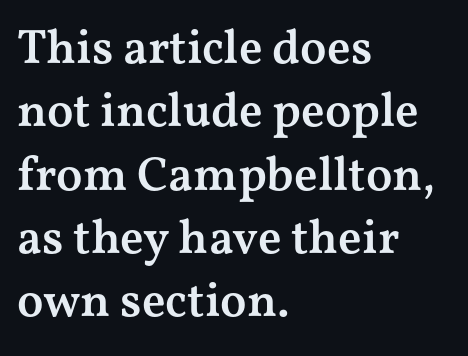
Q: Is the text bold? A: Semi-bold.
Q: Is the text italic (slanted)? A: No, it is upright.
Q: Is the typeface a serif or a sans-serif typeface? A: Serif.
Q: Is the text underlined? A: No.
Q: How is the paragraph aligned? A: Left-aligned.
Q: Is the spacing between letters normal or unusually wide? A: Normal.
Q: Is the spacing between lines tight, normal or loose? A: Normal.
Q: Width (condensed, normal, or wide)? A: Wide.
Q: Stroke contrast? A: Medium.
Q: x-height? A: Medium.
Q: Monospaced? A: No.
